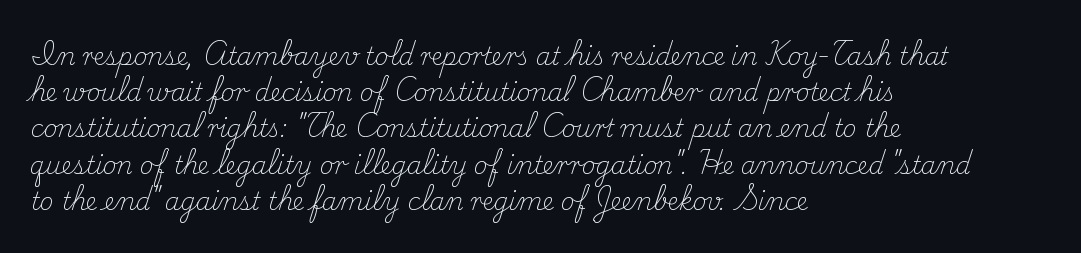
Q: Is the text bold? A: No.
Q: Is the text italic (slanted)? A: Yes.
Q: Is the text underlined? A: No.
Q: How is the paragraph aligned? A: Left-aligned.
Q: Is the spacing between letters normal or unusually wide? A: Normal.
Q: Is the spacing between lines tight, normal or loose? A: Normal.
